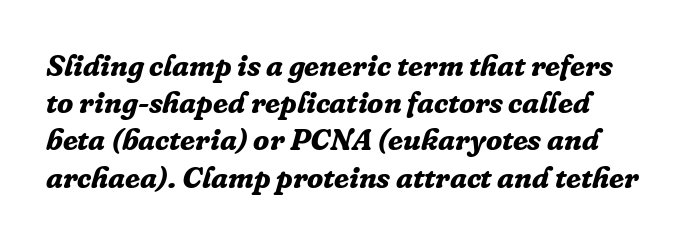
Each word holds together tightly as a unit, with standard inter-letter gaps. The font is running at its bold setting. If you drew a line through each stem, it would be angled. Glance below the letters and you will spot only blank space. To sum up the face: it has serifs.
